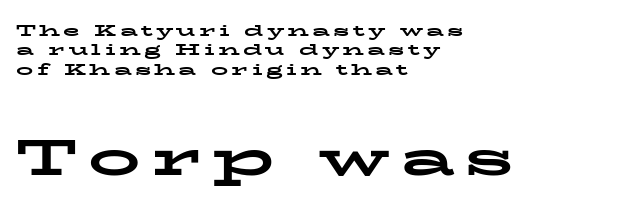
The image shows 52 px bold, wide serif type, upright; set left-aligned, tight line spacing (1.14x), unusually wide letter spacing (+0.2 em), not underlined; the second (bottom) block is 3.06x larger; low stroke contrast and a medium x-height.
